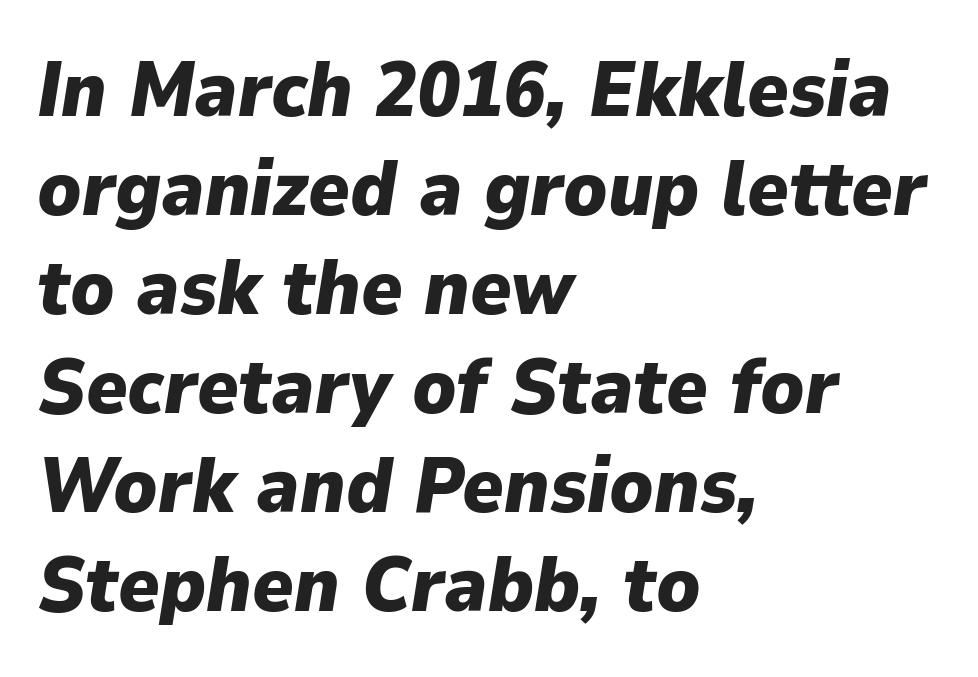
Q: Is the text bold? A: Yes.
Q: Is the text italic (slanted)? A: Yes, it leans right by about 9 degrees.
Q: Is the text underlined? A: No.
Q: How is the paragraph aligned? A: Left-aligned.
Q: Is the spacing between letters normal or unusually wide? A: Normal.
Q: Is the spacing between lines tight, normal or loose? A: Normal.
Q: Width (condensed, normal, or wide)? A: Normal.
Q: Stroke contrast? A: Low.
Q: x-height? A: Medium.
Q: Monospaced? A: No.
